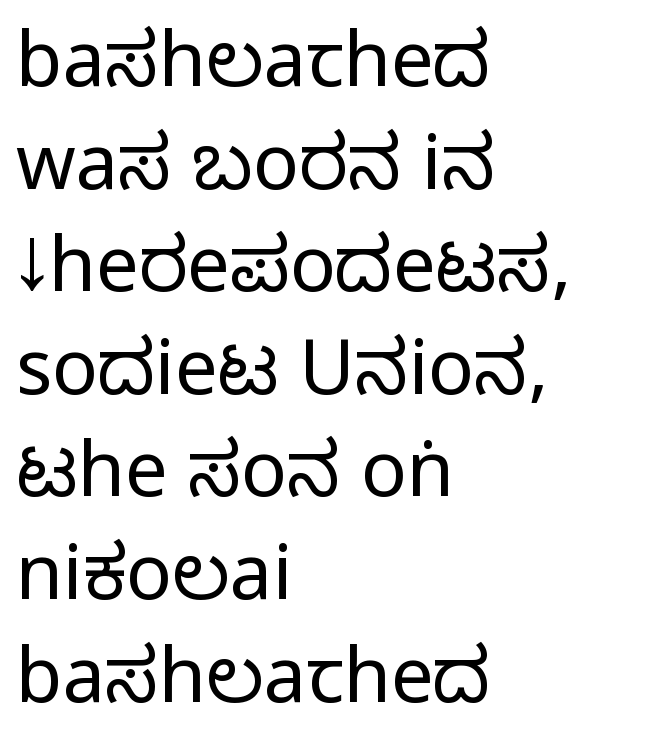
{"serif": "no", "italic": "no", "width": "condensed", "stroke_contrast": "medium", "monospaced": "no", "underline": "no", "align": "left", "line_spacing": "normal", "line_spacing_ratio": 1.35, "letter_spacing": "normal", "letter_spacing_em": 0.0, "glyph_px": 76}
